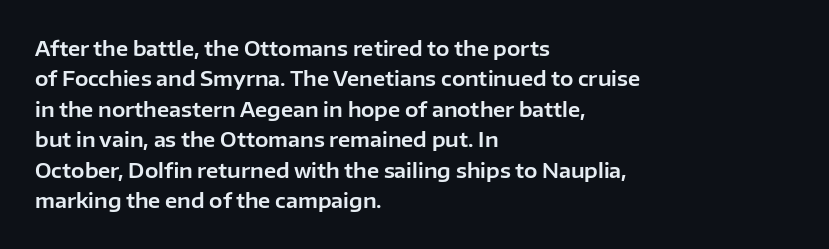
Q: Is the text italic (slanted)? A: No, it is upright.
Q: Is the text underlined? A: No.
Q: How is the paragraph aligned? A: Left-aligned.
Q: Is the spacing between letters normal or unusually wide? A: Normal.
Q: Is the spacing between lines tight, normal or loose? A: Normal.
